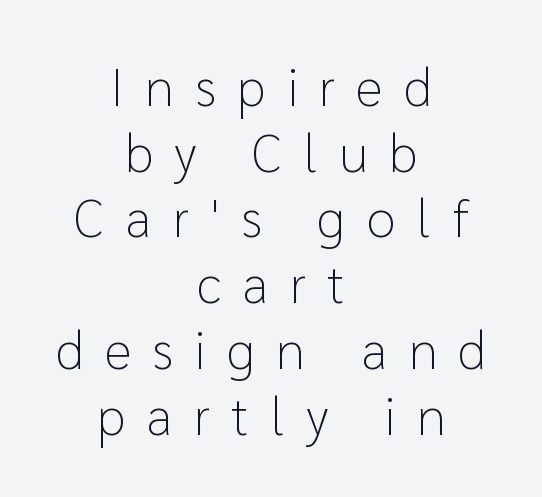
Casual observation: everything's sitting right in the middle. These lines are rendered in a variable-pitch font. These lines have a slow, spaced-out rhythm from letter to letter. The strip under each line holds only bare page. A light-to-regular cut is what we see here. Ordinary non-slanted type is in use.
